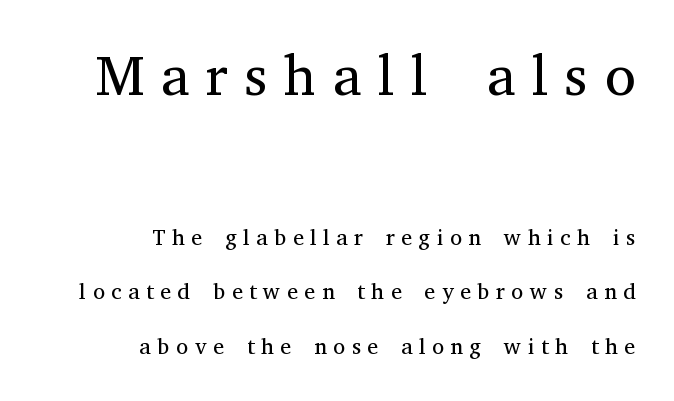
Interline gaps are noticeably wide in this sample. Caption: upper text group enlarged, lower text group reduced. In terms of letterform style, serifs are clearly present. Here the glyphs are tracked loosely, breaking word shapes into spaced letters. Line ends are locked; line starts wander.
